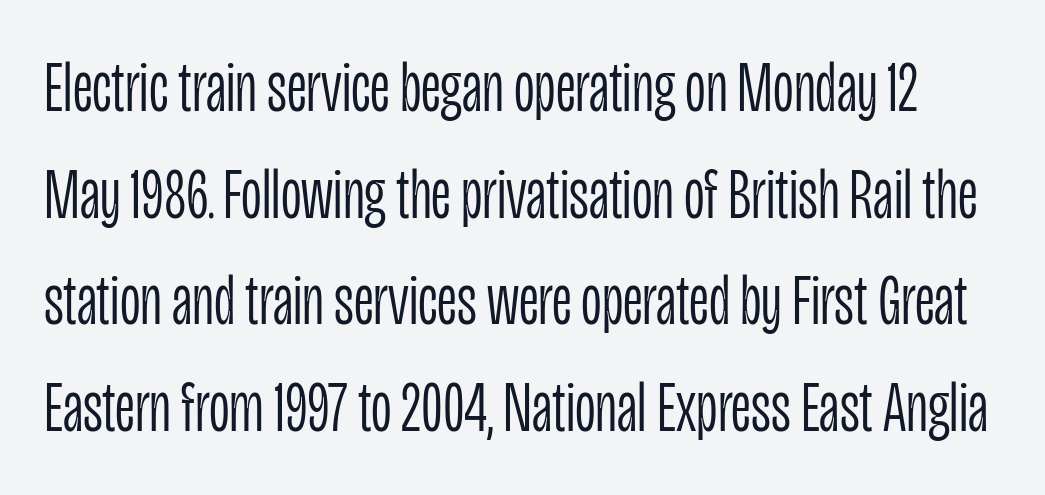
The image shows 72 px light, condensed sans-serif type, upright; set normal line spacing (1.48x), normal letter spacing, not underlined; low stroke contrast and a large x-height.
